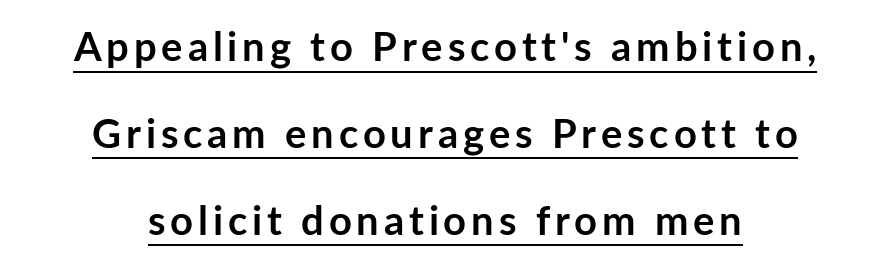
The image shows 40 px semibold sans-serif type, upright; set centered, loose line spacing (2.17x), underlined; low stroke contrast and a medium x-height.
